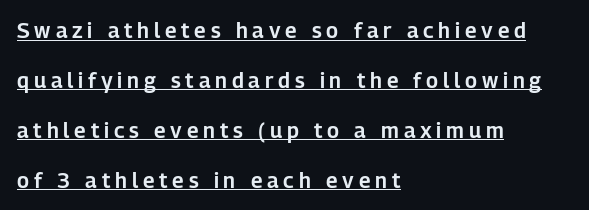
You can see a thin bar hugging the bottom of the glyphs. Every row of glyphs begins at an identical x-position on the left. The vertical gap from one line to the next is large. Posture: straight, roman, zero tilt. The face used here is rendered with a markedly widened letterfit.
